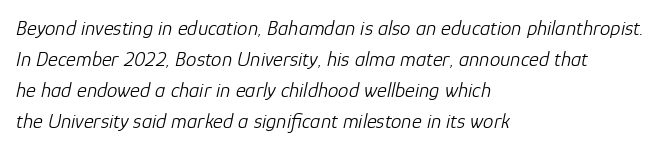
{"italic": "yes", "lean": "right", "slant_degrees": 12, "bold": "no", "underline": "no", "align": "left", "line_spacing": "normal", "line_spacing_ratio": 1.48, "letter_spacing": "normal", "letter_spacing_em": 0.0, "glyph_px": 21}
